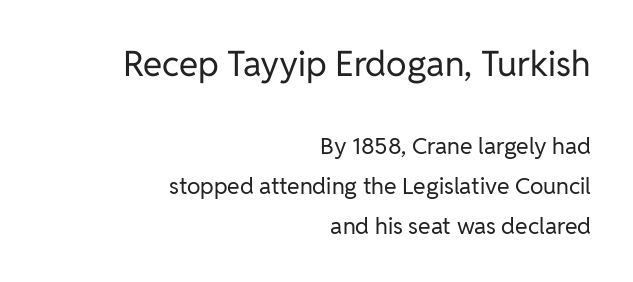
Ink coverage per letter is moderate at most. You could call the tracking neutral — neither tight nor loose. Does the lettering tilt? It doesn't — this is upright. Caption: multi-line text, flush right, ragged left.
